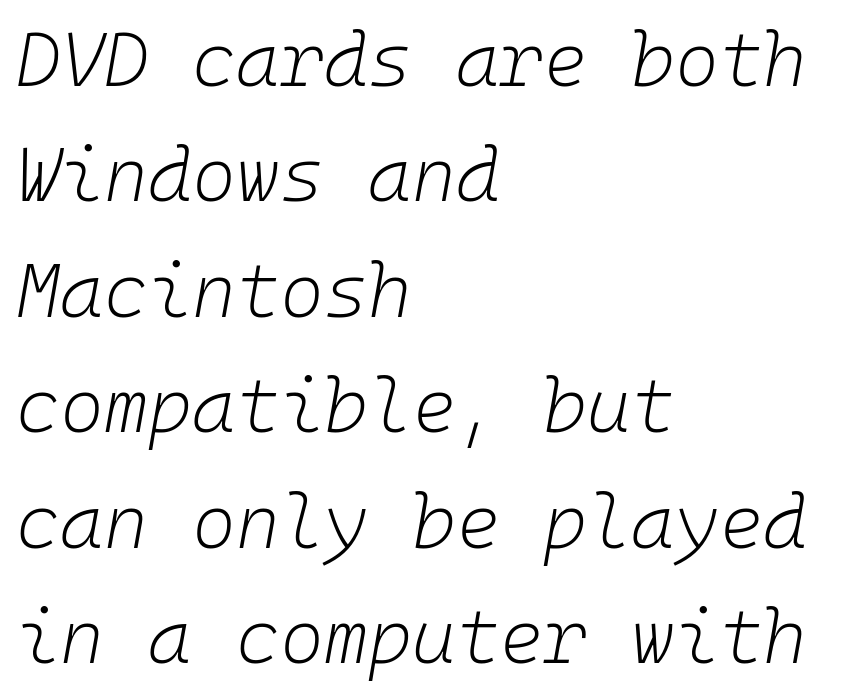
{"italic": "yes", "lean": "right", "slant_degrees": 10, "bold": "no", "weight": "light", "width": "normal", "stroke_contrast": "low", "x_height": "medium", "monospaced": "yes", "underline": "no", "align": "left", "line_spacing": "normal", "line_spacing_ratio": 1.54, "letter_spacing": "normal", "letter_spacing_em": 0.0, "glyph_px": 75}
